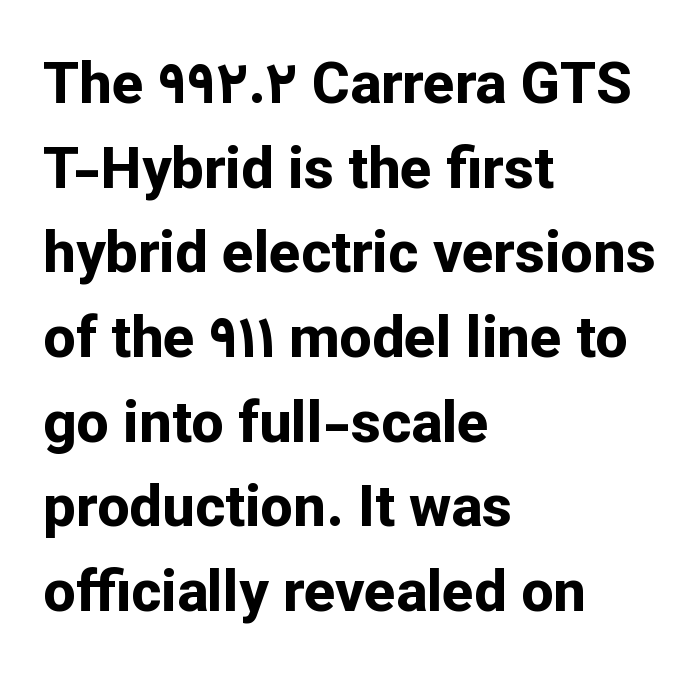
The image shows 58 px bold sans-serif type, upright; set left-aligned, normal line spacing (1.46x), normal letter spacing, not underlined; low stroke contrast and a medium x-height.
